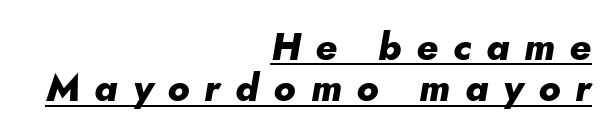
Q: Is the text bold? A: Yes.
Q: Is the text italic (slanted)? A: Yes, it leans right by about 5 degrees.
Q: Is the text underlined? A: Yes.
Q: How is the paragraph aligned? A: Right-aligned.
Q: Is the spacing between letters normal or unusually wide? A: Unusually wide.
Q: Is the spacing between lines tight, normal or loose? A: Tight.
Q: Width (condensed, normal, or wide)? A: Normal.
Q: Stroke contrast? A: Low.
Q: x-height? A: Small.
Q: Monospaced? A: No.
